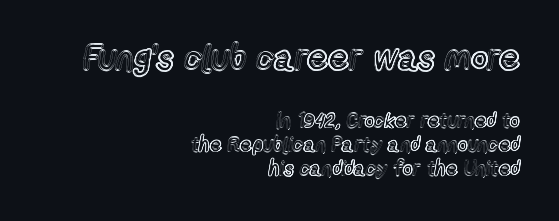
The image shows 36 px condensed type; set right-aligned, tight line spacing (1.15x), normal letter spacing, not underlined; the first (top) block is 1.71x larger; a medium x-height.
